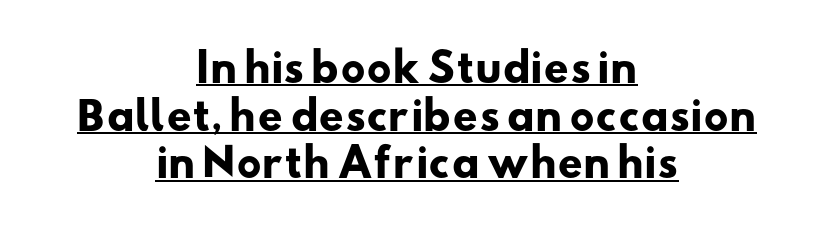
{"serif": "no", "bold": "yes", "weight": "heavy", "width": "wide", "stroke_contrast": "low", "x_height": "small", "monospaced": "no", "underline": "yes", "align": "center", "line_spacing_ratio": 1.22, "letter_spacing": "normal", "letter_spacing_em": 0.0, "glyph_px": 39}
